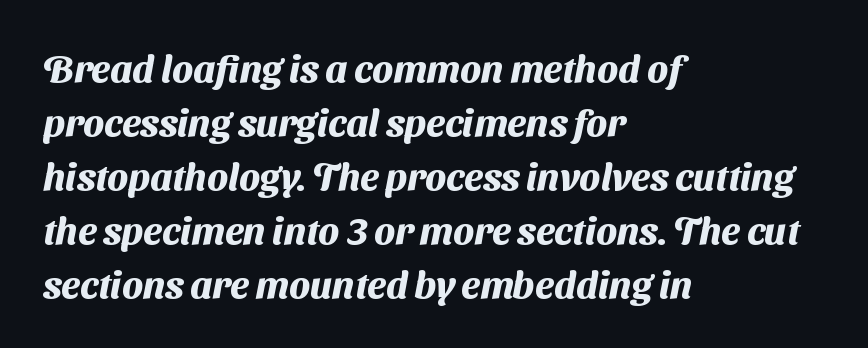
{"serif": "no", "bold": "yes", "weight": "heavy", "width": "normal", "stroke_contrast": "medium", "x_height": "medium", "monospaced": "no", "underline": "no", "align": "left", "line_spacing": "normal", "line_spacing_ratio": 1.42, "letter_spacing": "normal", "letter_spacing_em": 0.0, "glyph_px": 38}
